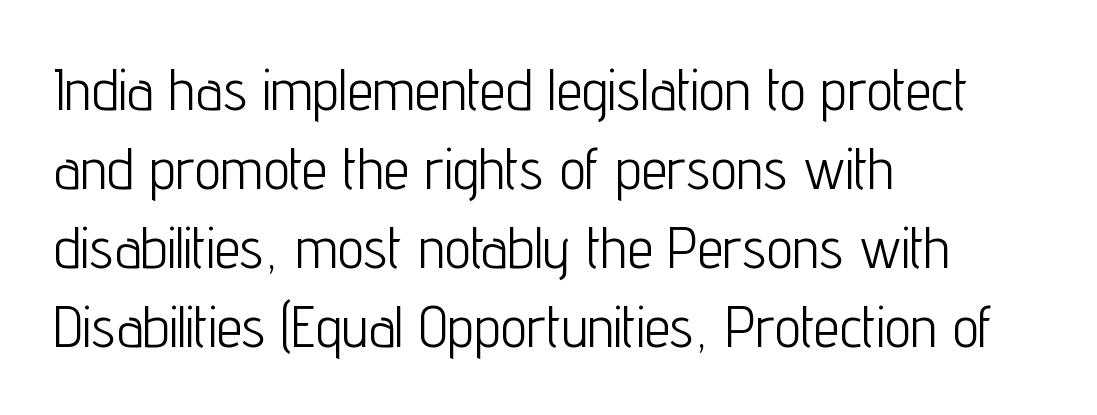
The image shows 58 px light, condensed sans-serif type, upright; set left-aligned, normal line spacing (1.36x), normal letter spacing, not underlined; low stroke contrast and a medium x-height.
